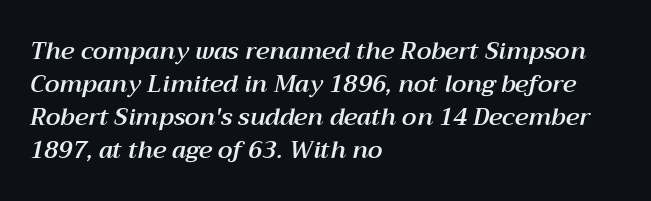
{"italic": "yes", "lean": "right", "slant_degrees": 12, "underline": "no", "align": "left", "line_spacing": "normal", "line_spacing_ratio": 1.37, "letter_spacing": "normal", "letter_spacing_em": 0.0, "glyph_px": 24}
